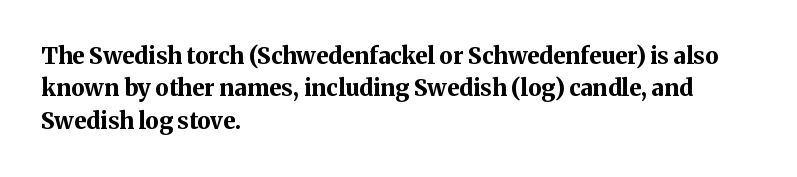
{"italic": "no", "bold": "yes", "underline": "no", "align": "left", "line_spacing": "normal", "line_spacing_ratio": 1.41, "letter_spacing": "normal", "letter_spacing_em": 0.0, "glyph_px": 23}
